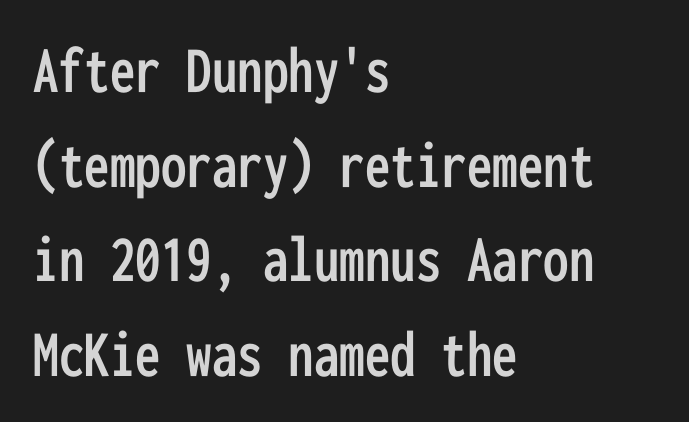
The image shows 68 px condensed sans-serif type, upright, monospaced; set left-aligned, normal line spacing (1.39x), normal letter spacing, not underlined; low stroke contrast and a medium x-height.
